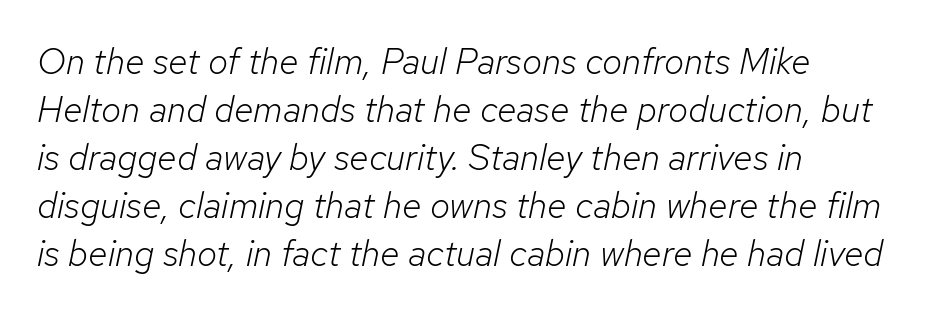
Q: Is the text bold? A: No.
Q: Is the text italic (slanted)? A: Yes, it leans right by about 12 degrees.
Q: Is the text underlined? A: No.
Q: How is the paragraph aligned? A: Left-aligned.
Q: Is the spacing between letters normal or unusually wide? A: Normal.
Q: Is the spacing between lines tight, normal or loose? A: Normal.
Q: Width (condensed, normal, or wide)? A: Normal.
Q: Stroke contrast? A: Low.
Q: x-height? A: Medium.
Q: Monospaced? A: No.
